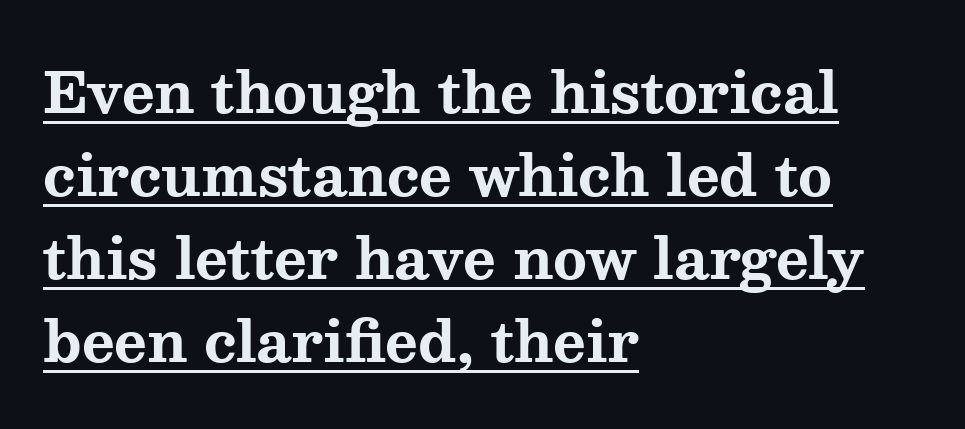
{"serif": "yes", "italic": "no", "bold": "yes", "weight": "bold", "width": "wide", "stroke_contrast": "medium", "x_height": "medium", "monospaced": "no", "underline": "yes", "align": "left", "line_spacing": "normal", "line_spacing_ratio": 1.48, "letter_spacing": "normal", "letter_spacing_em": 0.0, "glyph_px": 56}
